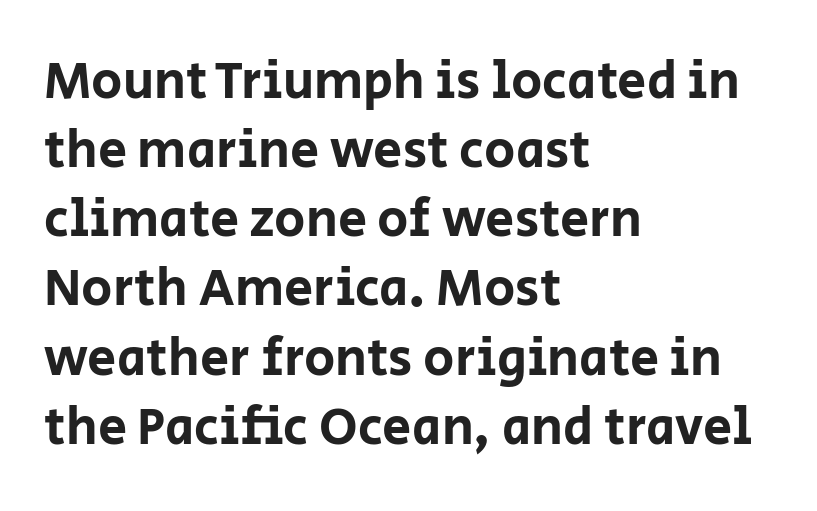
Here the designer chose a conventional face with non-uniform glyph widths. The glyphs in this specimen are sans serif. Interline gaps are of average width in this sample. Vertical strokes here are truly vertical. Beneath every word, the page is bare. The paragraph has a hard left edge and a soft right edge.
